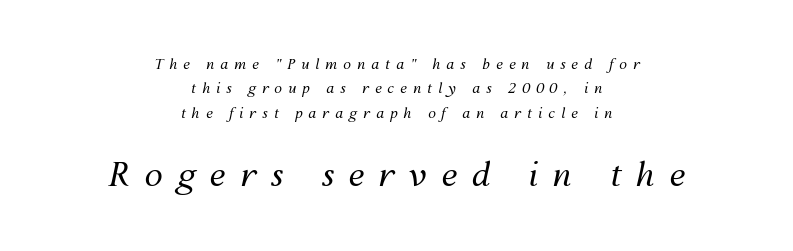
The image shows 33 px regular-weight type, italic (leaning right); set centered, line spacing 1.75x, unusually wide letter spacing (+0.43 em), not underlined; the second (bottom) block is 2.36x larger; medium stroke contrast and a medium x-height.
